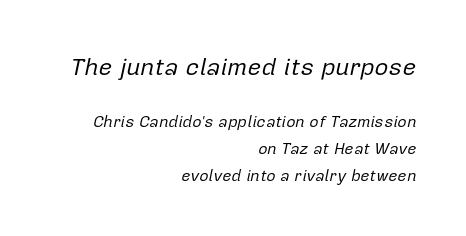
The image shows 24 px text type, italic (leaning right); set right-aligned, normal line spacing (1.69x), normal letter spacing, not underlined; the first (top) block is 1.5x larger.
